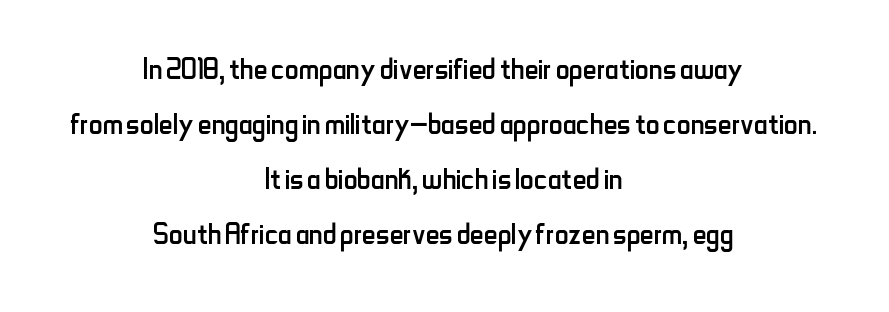
The image shows 38 px regular-weight, condensed sans-serif type, upright; set centered, normal line spacing (1.45x), normal letter spacing, not underlined; low stroke contrast and a small x-height.
